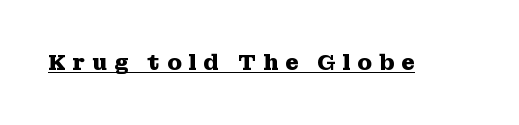
In designer terms, the underline attribute is active on this setting. Posture: upright roman. Is the letter spacing exaggerated? Yes — the characters are pushed far apart. Does the weight exceed regular? Yes, all the way to bold.
